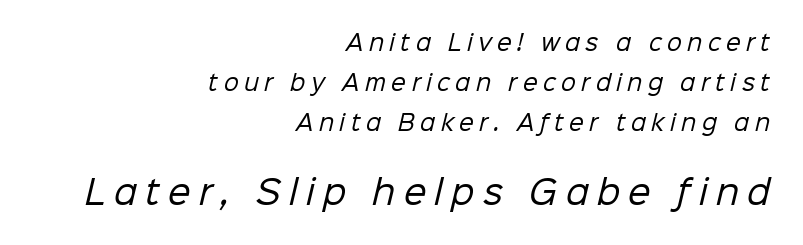
{"serif": "no", "bold": "no", "weight": "regular", "width": "normal", "stroke_contrast": "low", "x_height": "medium", "monospaced": "no", "underline": "no", "align": "right", "line_spacing": "loose", "line_spacing_ratio": 1.91, "letter_spacing": "wide", "letter_spacing_em": 0.26, "larger_block": "second", "size_ratio": 1.52, "glyph_px": 32}
